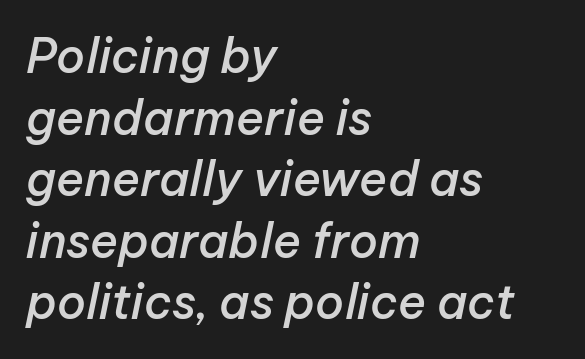
Q: Is the text bold? A: Semi-bold.
Q: Is the text italic (slanted)? A: Yes, it leans right by about 12 degrees.
Q: Is the text underlined? A: No.
Q: How is the paragraph aligned? A: Left-aligned.
Q: Is the spacing between letters normal or unusually wide? A: Normal.
Q: Is the spacing between lines tight, normal or loose? A: Normal.
Q: Width (condensed, normal, or wide)? A: Normal.
Q: Stroke contrast? A: Low.
Q: x-height? A: Medium.
Q: Monospaced? A: No.
